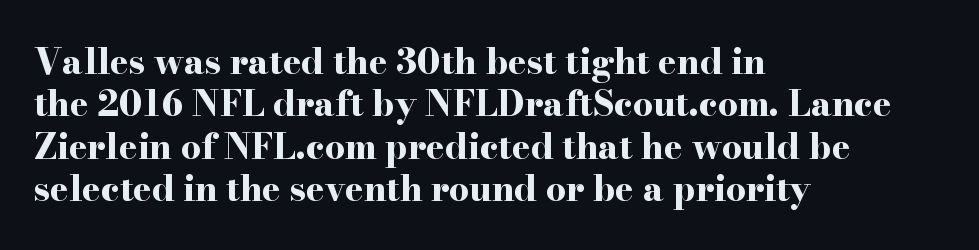
Its strokes are broad and dark, the hallmark of bold type. The letters stand straight up with perfectly vertical stems. The line texture is even and compact thanks to regular tracking. Note the varied advance widths — an 'i' is clearly narrower than an 'm'. Letters rest on an invisible, unmarked baseline.
